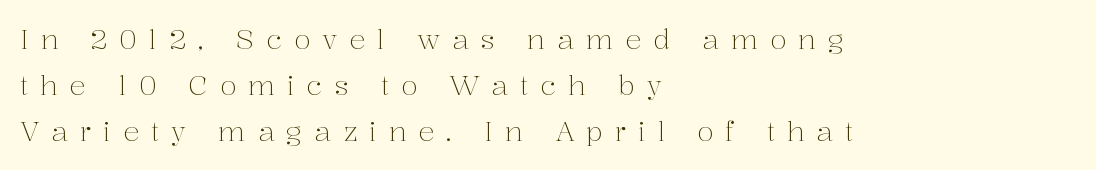
Q: Is the text bold? A: No.
Q: Is the text italic (slanted)? A: No, it is upright.
Q: Is the text underlined? A: No.
Q: How is the paragraph aligned? A: Left-aligned.
Q: Is the spacing between letters normal or unusually wide? A: Unusually wide.
Q: Is the spacing between lines tight, normal or loose? A: Normal.
